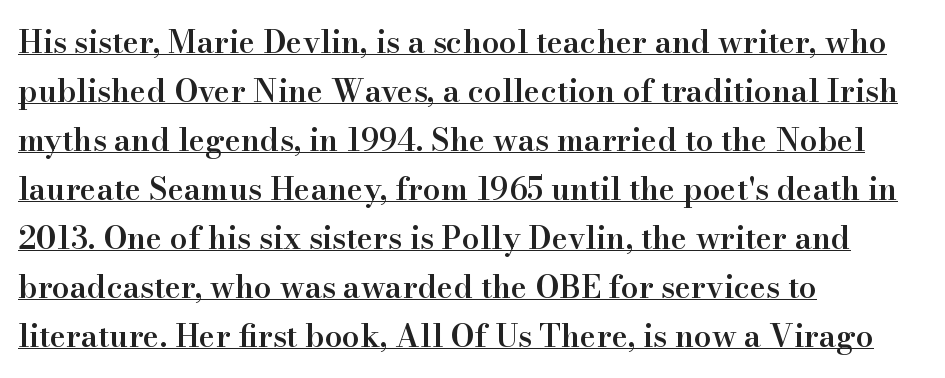
This sample keeps an unexceptional amount of space between lines. The line texture is even and compact thanks to regular tracking. The lettering stays uniformly vertical, giving the passage a roman look. The type family on display is of the serif kind. Summary of weight: moderately heavy, a semibold.
